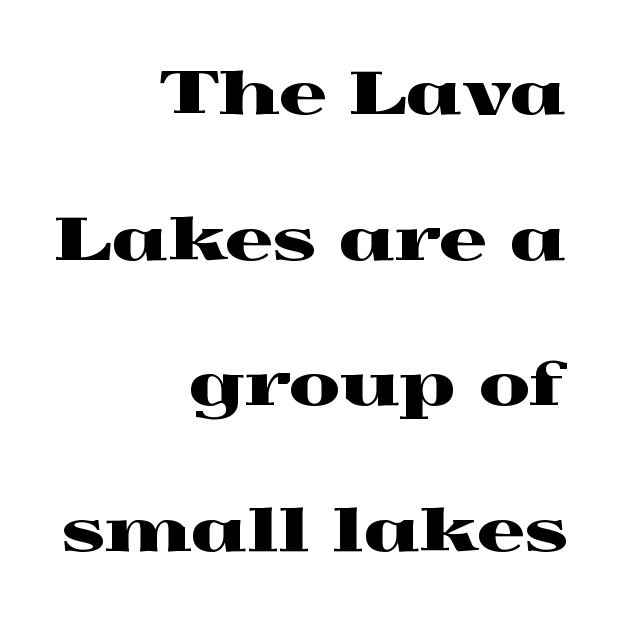
{"serif": "yes", "italic": "no", "width": "wide", "x_height": "medium", "monospaced": "no", "underline": "no", "align": "right", "line_spacing": "loose", "line_spacing_ratio": 2.47, "letter_spacing": "normal", "letter_spacing_em": 0.0, "glyph_px": 59}
